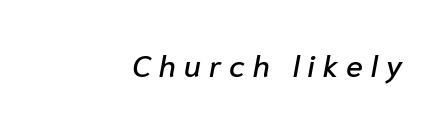
Q: Is the text italic (slanted)? A: Yes, it leans right by about 10 degrees.
Q: Is the text underlined? A: No.
Q: Is the spacing between letters normal or unusually wide? A: Unusually wide.
Q: Width (condensed, normal, or wide)? A: Normal.
Q: Stroke contrast? A: Low.
Q: x-height? A: Medium.
Q: Monospaced? A: No.
